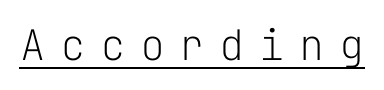
The image shows 42 px light sans-serif type, upright, monospaced; set unusually wide letter spacing (+0.35 em), underlined; low stroke contrast and a medium x-height.
